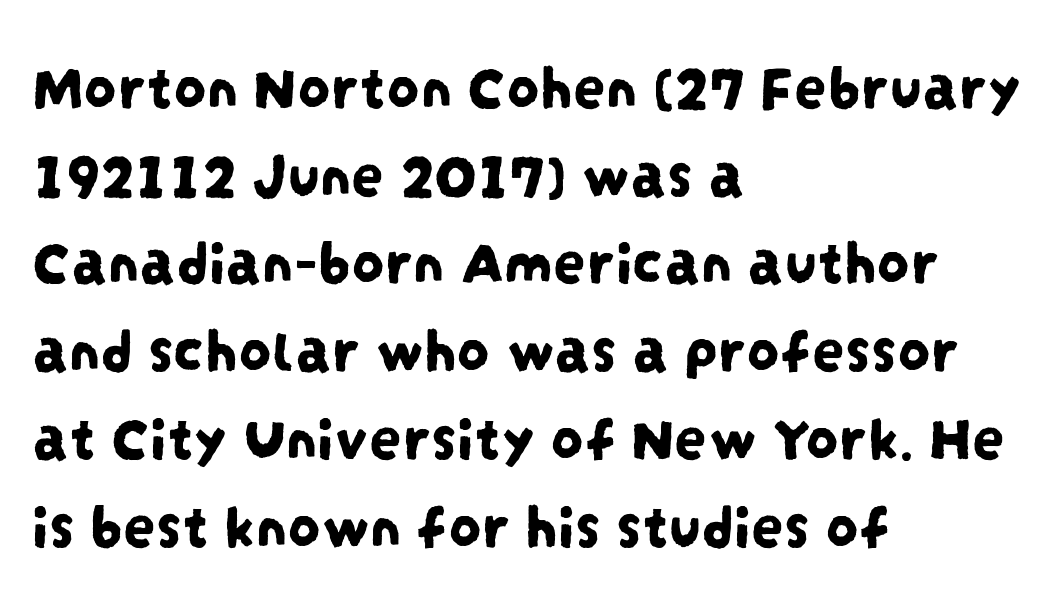
Q: Is the typeface a serif or a sans-serif typeface? A: Sans-serif.
Q: Is the text underlined? A: No.
Q: How is the paragraph aligned? A: Left-aligned.
Q: Is the spacing between letters normal or unusually wide? A: Normal.
Q: Is the spacing between lines tight, normal or loose? A: Normal.
Q: Width (condensed, normal, or wide)? A: Condensed.
Q: Stroke contrast? A: Low.
Q: x-height? A: Large.
Q: Monospaced? A: No.
